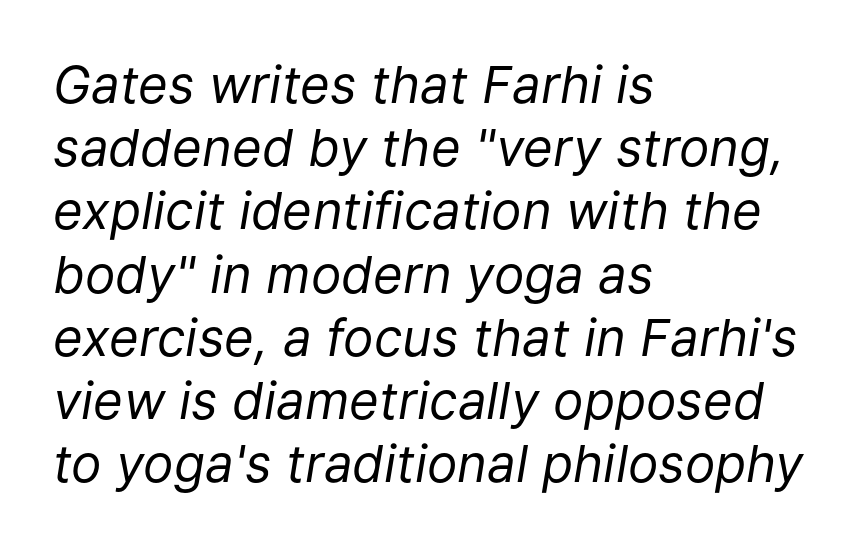
Q: Is the text bold? A: No.
Q: Is the text italic (slanted)? A: Yes, it leans right by about 9 degrees.
Q: Is the text underlined? A: No.
Q: How is the paragraph aligned? A: Left-aligned.
Q: Is the spacing between letters normal or unusually wide? A: Normal.
Q: Width (condensed, normal, or wide)? A: Normal.
Q: Stroke contrast? A: Low.
Q: x-height? A: Medium.
Q: Monospaced? A: No.
